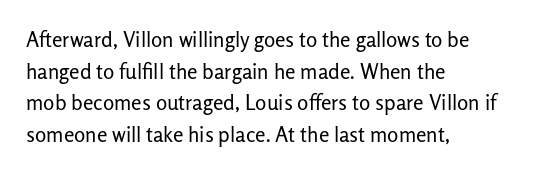
Q: Is the text bold? A: No.
Q: Is the text italic (slanted)? A: No, it is upright.
Q: Is the text underlined? A: No.
Q: How is the paragraph aligned? A: Left-aligned.
Q: Is the spacing between letters normal or unusually wide? A: Normal.
Q: Is the spacing between lines tight, normal or loose? A: Normal.
